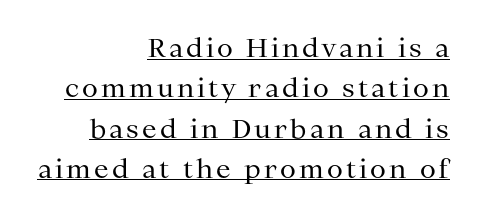
Q: Is the text bold? A: No.
Q: Is the text italic (slanted)? A: No, it is upright.
Q: Is the text underlined? A: Yes.
Q: How is the paragraph aligned? A: Right-aligned.
Q: Is the spacing between lines tight, normal or loose? A: Normal.
